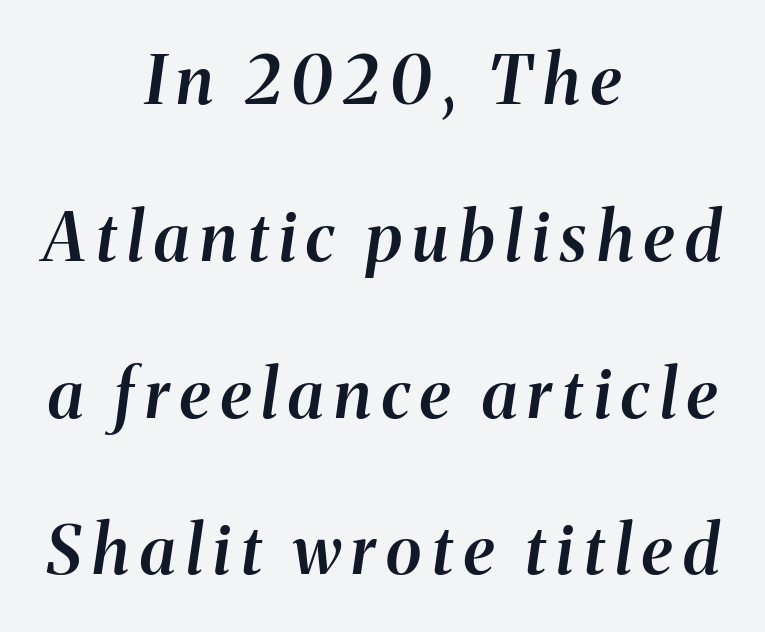
Q: Is the text bold? A: Semi-bold.
Q: Is the text italic (slanted)? A: Yes, it leans right by about 8 degrees.
Q: Is the text underlined? A: No.
Q: How is the paragraph aligned? A: Centered.
Q: Is the spacing between lines tight, normal or loose? A: Loose.
Q: Width (condensed, normal, or wide)? A: Normal.
Q: Stroke contrast? A: Medium.
Q: x-height? A: Medium.
Q: Monospaced? A: No.
